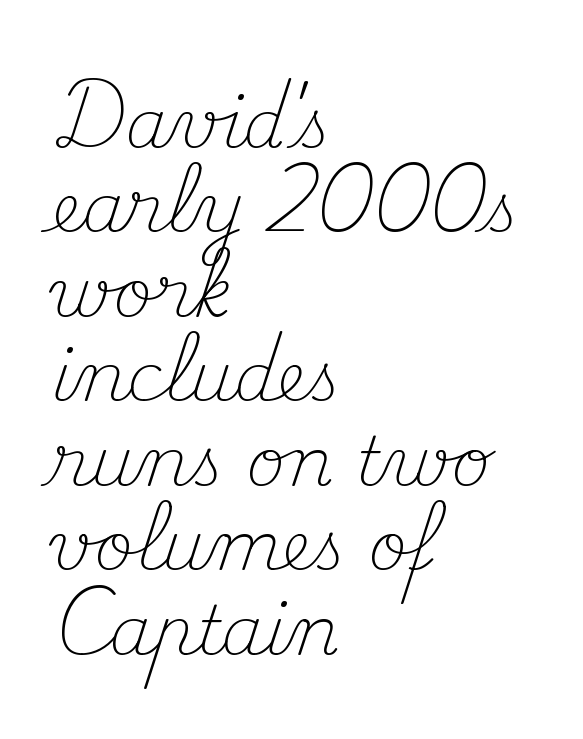
{"serif": "yes", "bold": "no", "weight": "light", "width": "normal", "stroke_contrast": "medium", "x_height": "small", "monospaced": "no", "underline": "no", "align": "left", "line_spacing": "normal", "line_spacing_ratio": 1.26, "letter_spacing": "normal", "letter_spacing_em": 0.0, "glyph_px": 67}
